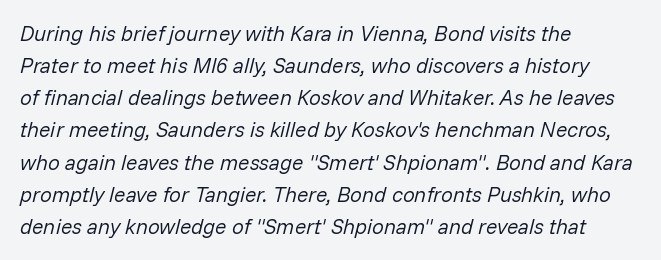
{"italic": "yes", "lean": "right", "slant_degrees": 14, "bold": "no", "underline": "no", "align": "left", "line_spacing": "normal", "line_spacing_ratio": 1.53, "letter_spacing": "normal", "letter_spacing_em": 0.0, "glyph_px": 21}
